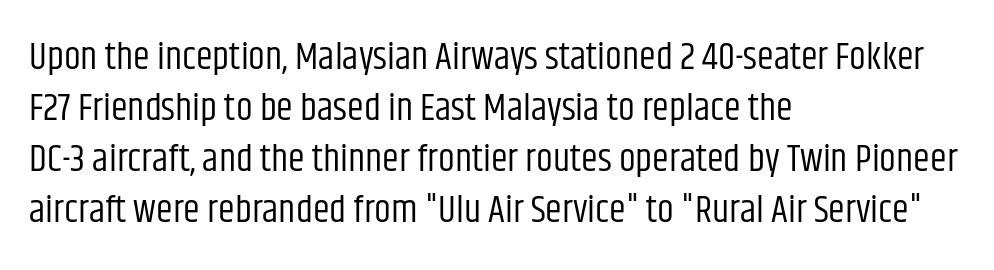
No extra ink here — the face is not bold. Nope, no serifs anywhere on these letters. These lines sit exactly where default settings would place them. Just letters on the line, the space beneath them empty.
